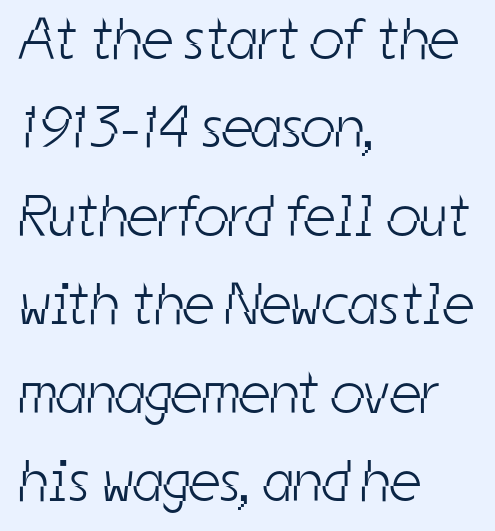
The image shows 59 px light, condensed sans-serif type; set left-aligned, normal line spacing (1.5x), normal letter spacing, not underlined; low stroke contrast and a medium x-height.
